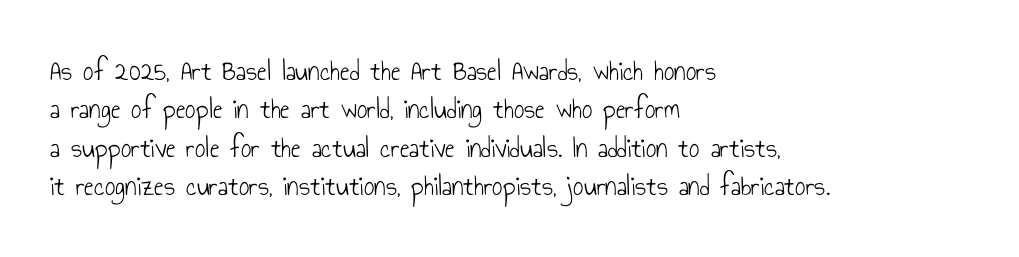
Q: Is the text bold? A: No.
Q: Is the text italic (slanted)? A: No, it is upright.
Q: Is the typeface a serif or a sans-serif typeface? A: Sans-serif.
Q: Is the text underlined? A: No.
Q: How is the paragraph aligned? A: Left-aligned.
Q: Is the spacing between letters normal or unusually wide? A: Normal.
Q: Is the spacing between lines tight, normal or loose? A: Normal.
Q: Width (condensed, normal, or wide)? A: Condensed.
Q: Stroke contrast? A: Low.
Q: x-height? A: Small.
Q: Monospaced? A: No.
